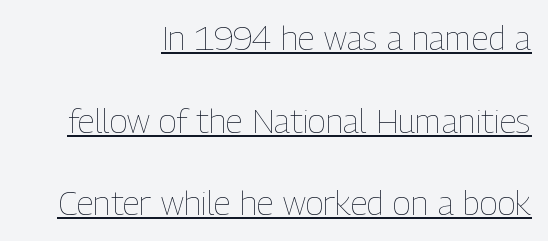
Layout note: lines flush right. Quick note: interline space is abundant. A baseline rule has been typeset under these characters. Here the designer chose a conventional face with non-uniform glyph widths. Stems here are at most as thick as an everyday book face. You could call the tracking neutral — neither tight nor loose.
